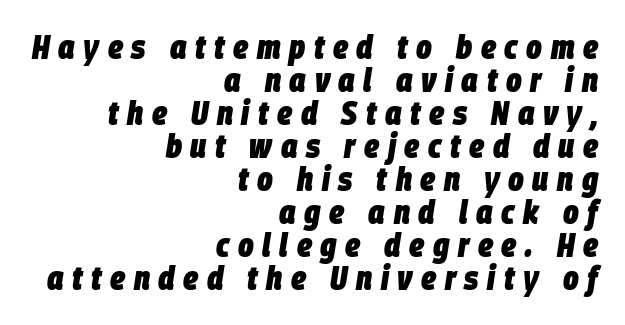
Q: Is the text bold? A: Yes.
Q: Is the text italic (slanted)? A: Yes, it leans right by about 9 degrees.
Q: Is the text underlined? A: No.
Q: How is the paragraph aligned? A: Right-aligned.
Q: Is the spacing between letters normal or unusually wide? A: Unusually wide.
Q: Is the spacing between lines tight, normal or loose? A: Tight.
Q: Width (condensed, normal, or wide)? A: Condensed.
Q: Stroke contrast? A: Low.
Q: x-height? A: Large.
Q: Monospaced? A: No.
